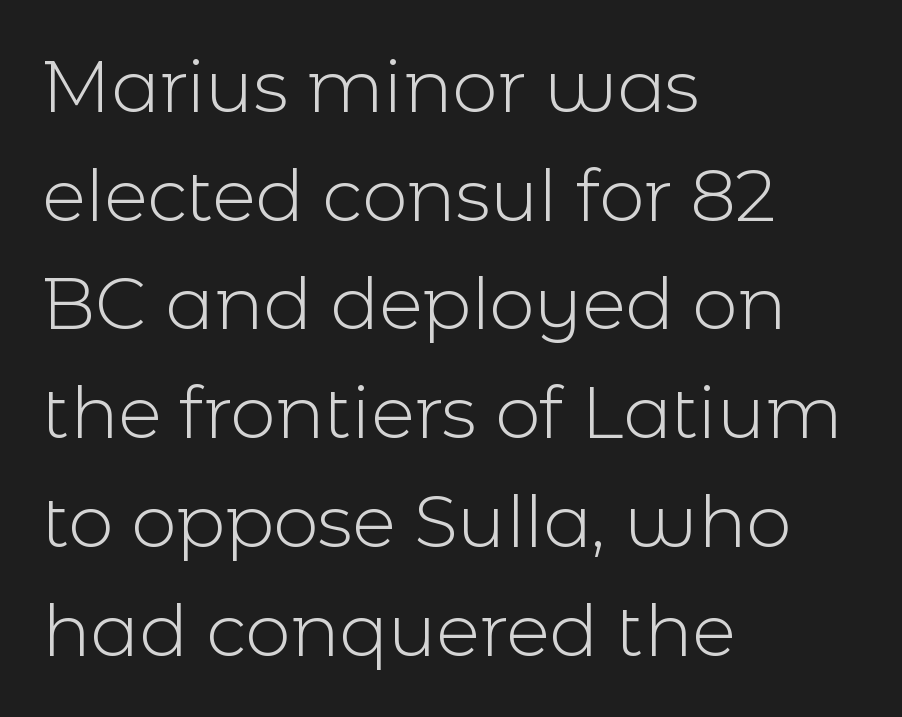
The image shows 72 px light sans-serif type, upright; set left-aligned, normal line spacing (1.51x), normal letter spacing, not underlined; a medium x-height.
